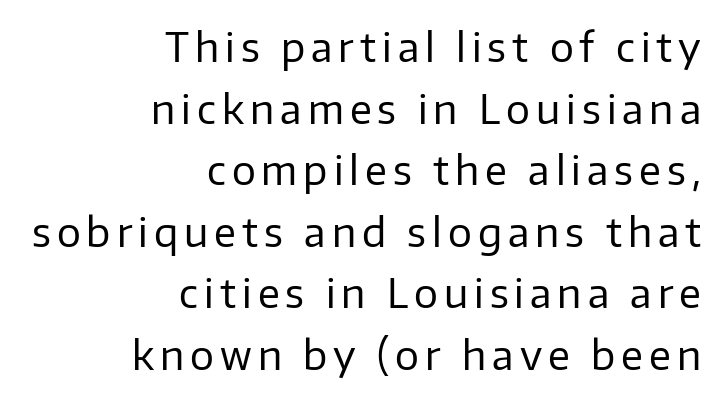
The image shows 40 px regular-weight sans-serif type, upright; set right-aligned, normal line spacing (1.54x), not underlined; low stroke contrast and a medium x-height.
